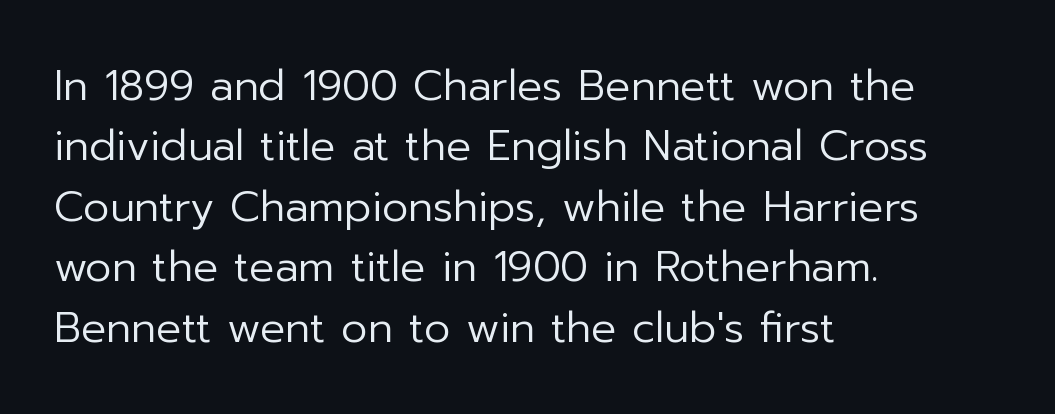
The image shows 42 px regular-weight sans-serif type, upright; set left-aligned, normal line spacing (1.44x), normal letter spacing, not underlined; low stroke contrast and a medium x-height.
